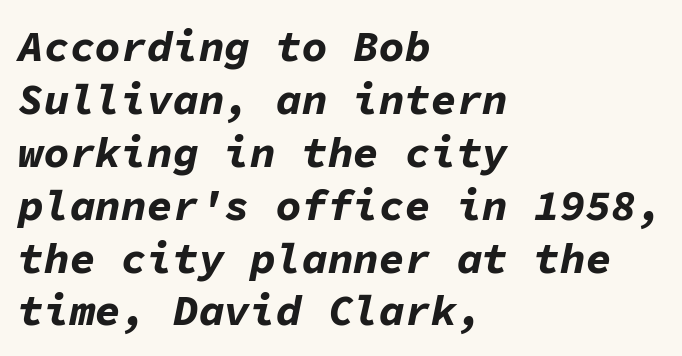
The image shows 43 px bold type, italic (leaning right), monospaced; set left-aligned, line spacing 1.23x, normal letter spacing, not underlined; low stroke contrast and a medium x-height.
